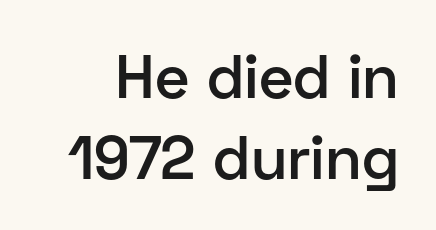
{"serif": "no", "italic": "no", "bold": "semi", "weight": "semibold", "width": "normal", "stroke_contrast": "low", "x_height": "medium", "monospaced": "no", "underline": "no", "line_spacing": "normal", "line_spacing_ratio": 1.32, "letter_spacing": "normal", "letter_spacing_em": 0.0, "glyph_px": 61}
